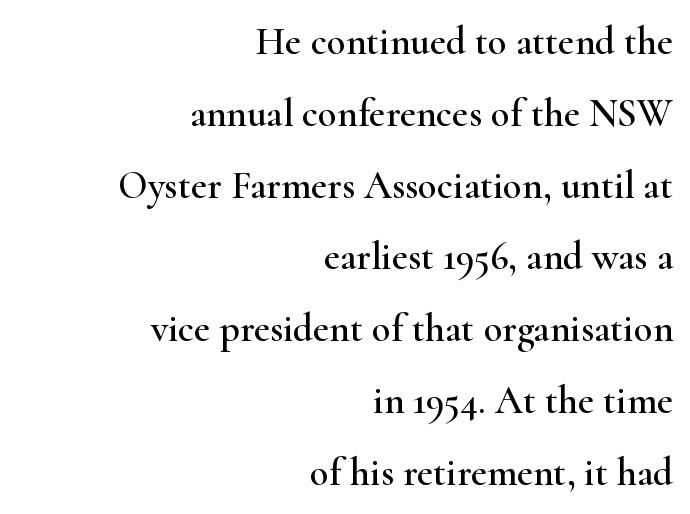
The image shows 39 px wide serif type, upright; set right-aligned, line spacing 1.84x, normal letter spacing, not underlined; high stroke contrast and a small x-height.
